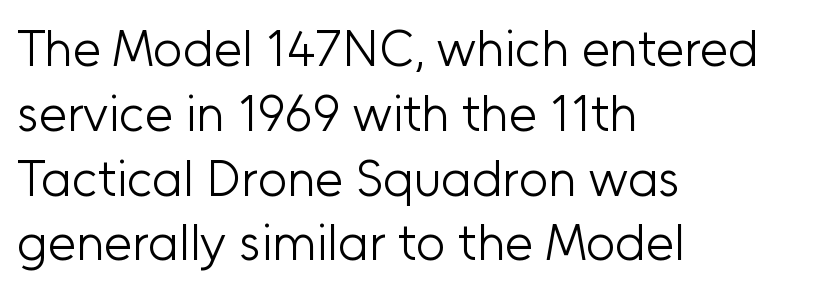
{"serif": "no", "italic": "no", "bold": "no", "weight": "light", "width": "normal", "stroke_contrast": "low", "x_height": "medium", "monospaced": "no", "underline": "no", "align": "left", "line_spacing": "normal", "line_spacing_ratio": 1.27, "letter_spacing": "normal", "letter_spacing_em": 0.0, "glyph_px": 51}
